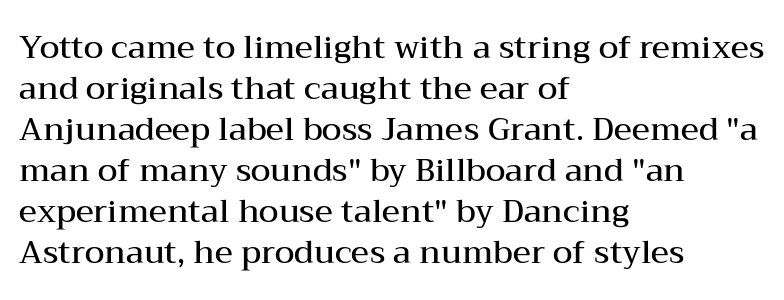
{"serif": "yes", "italic": "no", "bold": "semi", "weight": "semibold", "width": "wide", "stroke_contrast": "medium", "x_height": "medium", "monospaced": "no", "underline": "no", "align": "left", "line_spacing": "normal", "line_spacing_ratio": 1.28, "letter_spacing": "normal", "letter_spacing_em": 0.0, "glyph_px": 32}
